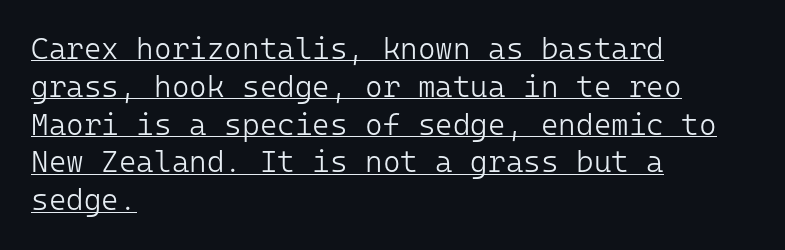
{"serif": "no", "italic": "no", "bold": "no", "weight": "light", "width": "normal", "stroke_contrast": "low", "x_height": "medium", "monospaced": "yes", "underline": "yes", "align": "left", "line_spacing": "normal", "line_spacing_ratio": 1.26, "letter_spacing": "normal", "letter_spacing_em": 0.0, "glyph_px": 30}
